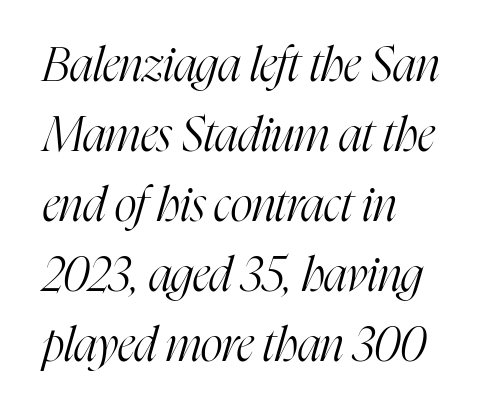
Q: Is the text bold? A: No.
Q: Is the text italic (slanted)? A: Yes, it leans right by about 16 degrees.
Q: Is the typeface a serif or a sans-serif typeface? A: Serif.
Q: Is the text underlined? A: No.
Q: How is the paragraph aligned? A: Left-aligned.
Q: Is the spacing between letters normal or unusually wide? A: Normal.
Q: Is the spacing between lines tight, normal or loose? A: Normal.
Q: Width (condensed, normal, or wide)? A: Condensed.
Q: Stroke contrast? A: High.
Q: x-height? A: Medium.
Q: Monospaced? A: No.
